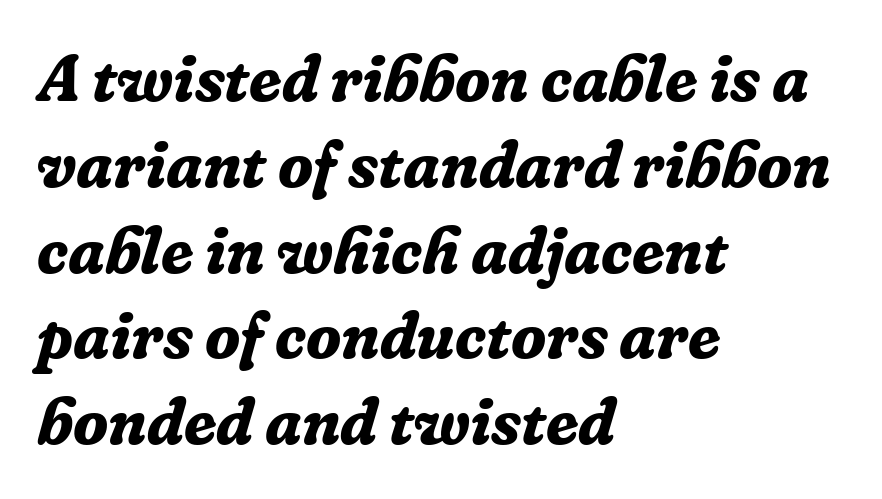
Q: Is the text bold? A: Yes.
Q: Is the text italic (slanted)? A: Yes, it leans right by about 16 degrees.
Q: Is the typeface a serif or a sans-serif typeface? A: Serif.
Q: Is the text underlined? A: No.
Q: How is the paragraph aligned? A: Left-aligned.
Q: Is the spacing between letters normal or unusually wide? A: Normal.
Q: Is the spacing between lines tight, normal or loose? A: Normal.
Q: Width (condensed, normal, or wide)? A: Normal.
Q: Stroke contrast? A: Low.
Q: x-height? A: Medium.
Q: Monospaced? A: No.
